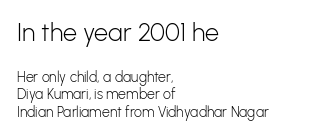
Top chunk: large. Bottom chunk: small. Characters follow at the spacing the type designer built in. Honestly, there is no underline to notice here at all. Is this a heavy cut? Hardly; it is regular or lighter.
